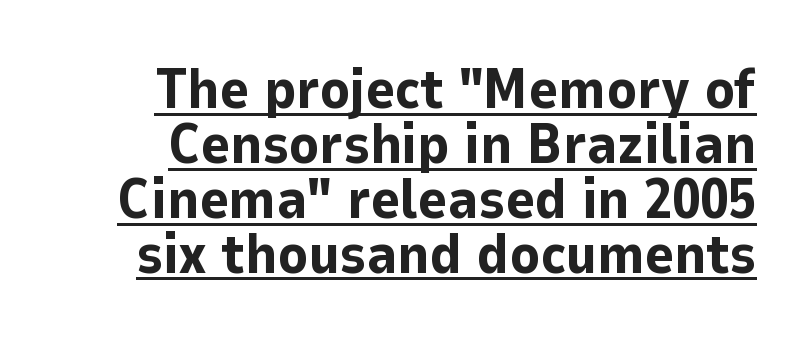
{"serif": "no", "italic": "no", "bold": "yes", "weight": "bold", "width": "normal", "stroke_contrast": "low", "x_height": "medium", "monospaced": "no", "underline": "yes", "line_spacing": "tight", "line_spacing_ratio": 0.98, "letter_spacing": "normal", "letter_spacing_em": 0.0, "glyph_px": 56}
